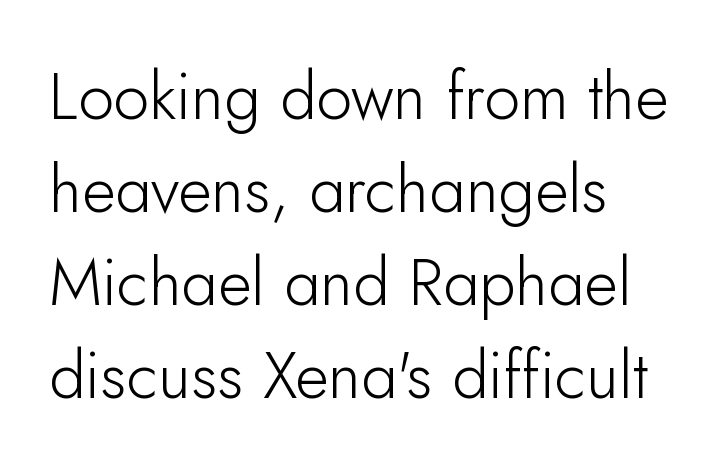
{"serif": "no", "italic": "no", "bold": "no", "weight": "light", "width": "normal", "stroke_contrast": "low", "x_height": "small", "monospaced": "no", "underline": "no", "align": "left", "line_spacing": "normal", "line_spacing_ratio": 1.43, "letter_spacing": "normal", "letter_spacing_em": 0.0, "glyph_px": 65}
